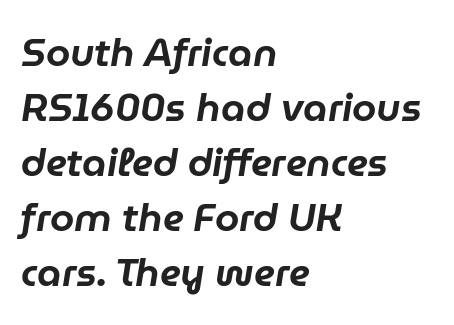
Is the block centered? No — it sits flush against the left margin. This rendering features lettering with no underline. Quick note: italic. Each new line begins a customary step beneath the previous one. A typesetter would call this zero additional tracking. Is this a fixed-width face? No — the glyphs have proportional, varying widths.
